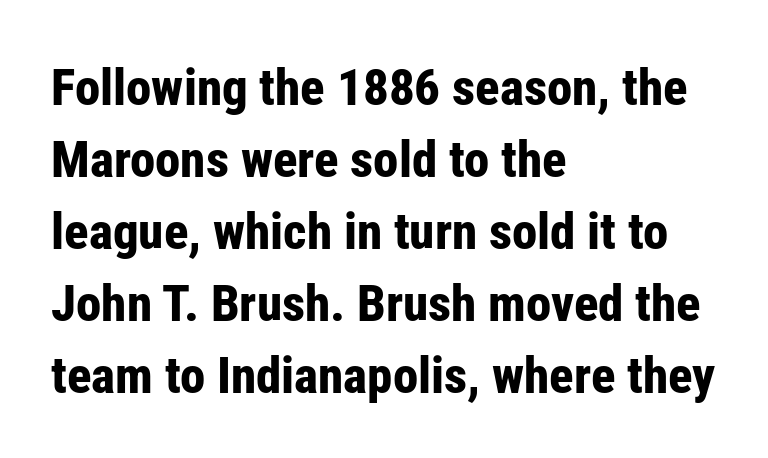
Q: Is the text bold? A: Yes.
Q: Is the text italic (slanted)? A: No, it is upright.
Q: Is the typeface a serif or a sans-serif typeface? A: Sans-serif.
Q: Is the text underlined? A: No.
Q: How is the paragraph aligned? A: Left-aligned.
Q: Is the spacing between letters normal or unusually wide? A: Normal.
Q: Is the spacing between lines tight, normal or loose? A: Normal.
Q: Width (condensed, normal, or wide)? A: Condensed.
Q: Stroke contrast? A: Low.
Q: x-height? A: Medium.
Q: Monospaced? A: No.
